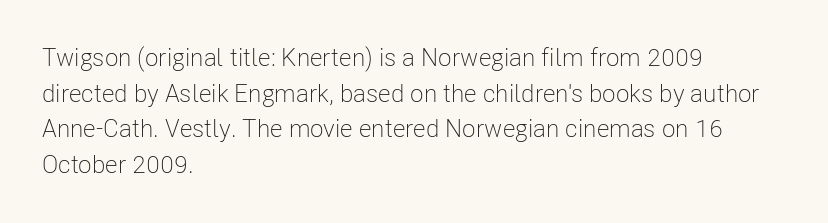
{"italic": "no", "bold": "no", "underline": "no", "align": "left", "line_spacing": "normal", "line_spacing_ratio": 1.43, "letter_spacing": "normal", "letter_spacing_em": 0.0, "glyph_px": 25}
